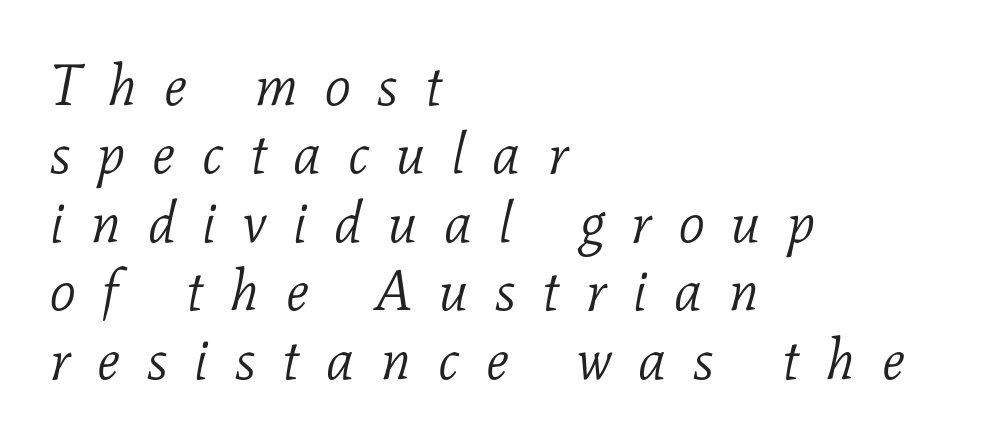
Q: Is the text bold? A: No.
Q: Is the text italic (slanted)? A: Yes, it leans right by about 11 degrees.
Q: Is the typeface a serif or a sans-serif typeface? A: Serif.
Q: Is the text underlined? A: No.
Q: How is the paragraph aligned? A: Left-aligned.
Q: Is the spacing between letters normal or unusually wide? A: Unusually wide.
Q: Width (condensed, normal, or wide)? A: Normal.
Q: Stroke contrast? A: Low.
Q: x-height? A: Medium.
Q: Monospaced? A: No.
